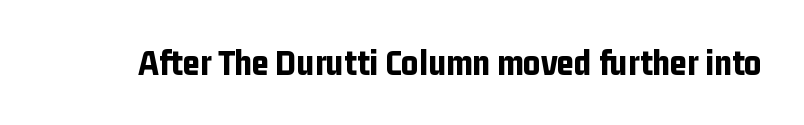
{"serif": "no", "italic": "no", "bold": "yes", "weight": "bold", "width": "condensed", "stroke_contrast": "low", "x_height": "medium", "monospaced": "no", "underline": "no", "letter_spacing": "normal", "letter_spacing_em": 0.0, "glyph_px": 37}
